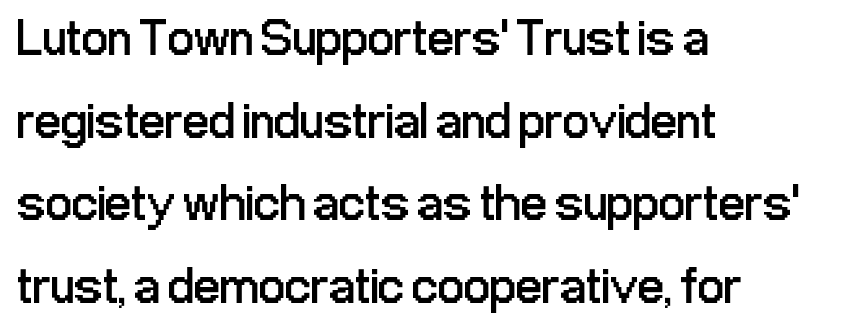
The image shows 52 px regular-weight, condensed sans-serif type, upright; set left-aligned, normal line spacing (1.59x), normal letter spacing, not underlined; low stroke contrast and a medium x-height.
